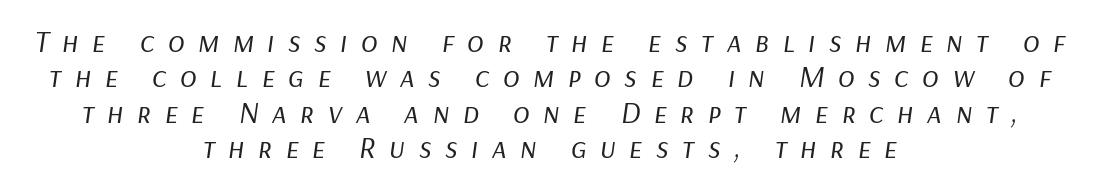
Q: Is the text bold? A: No.
Q: Is the text italic (slanted)? A: Yes, it leans right by about 9 degrees.
Q: Is the text underlined? A: No.
Q: How is the paragraph aligned? A: Centered.
Q: Is the spacing between letters normal or unusually wide? A: Unusually wide.
Q: Is the spacing between lines tight, normal or loose? A: Tight.
Q: Width (condensed, normal, or wide)? A: Normal.
Q: Stroke contrast? A: Low.
Q: x-height? A: Medium.
Q: Monospaced? A: No.
